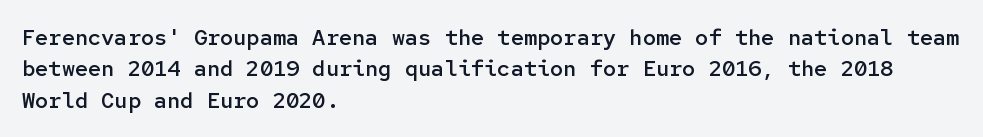
The image shows 22 px text type, upright; set left-aligned, normal line spacing (1.43x), normal letter spacing, not underlined.
